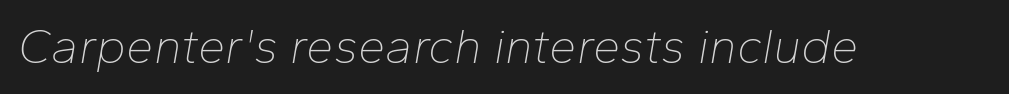
Just letters on the line, the space beneath them empty. An italicized treatment has been applied to the whole sample. Vertical stems look standard width or narrower in stroke. Here the glyphs are tracked normally, forming tight word shapes. Think of a printed novel: that variable character pitch is what you see here.
